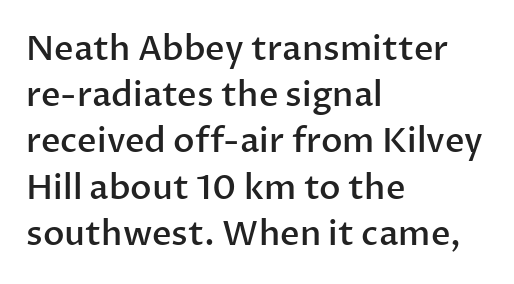
The image shows 34 px semibold sans-serif type, upright; set left-aligned, normal line spacing (1.36x), normal letter spacing, not underlined; low stroke contrast and a medium x-height.
